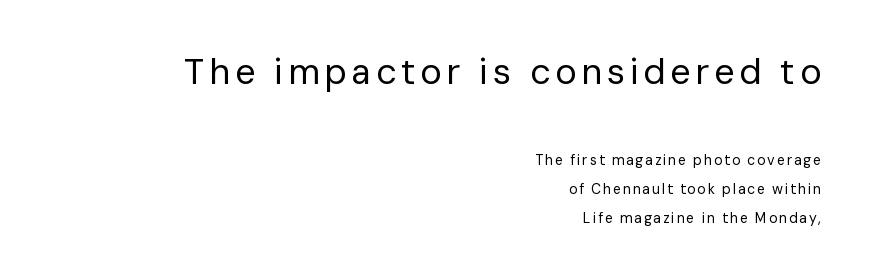
The image shows 36 px regular-weight sans-serif type, upright; set right-aligned, loose line spacing (2.07x), not underlined; the first (top) block is 2.57x larger; low stroke contrast and a medium x-height.
